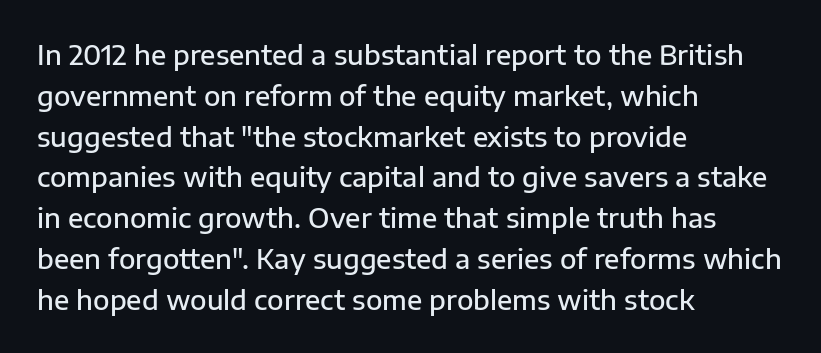
Compared with a centered layout, this one pins lines to the left instead. Compared with typical paragraphs, the rows here are spaced about the same. You can tell it's not italic because the verticals are truly vertical. Bare-footed words on every line. A fair bit of extra ink — the face is semibold, not bold.
